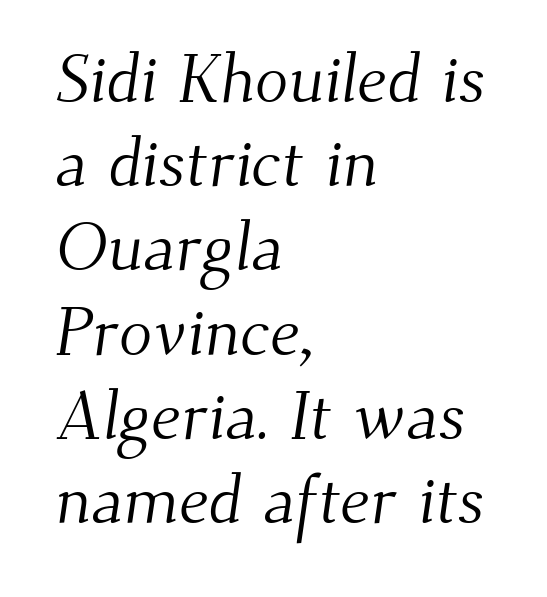
Visually the block forms a straight wall on the left and a jagged coastline on the right. Proportional: the letters do not fall into vertical columns. The string is rendered with underlining switched off. Nobody touched the tracking dial on this one. Unlike a clean sans, this face finishes its strokes with serifs. Heaviness? Minimal to ordinary, like unemphasized prose.
